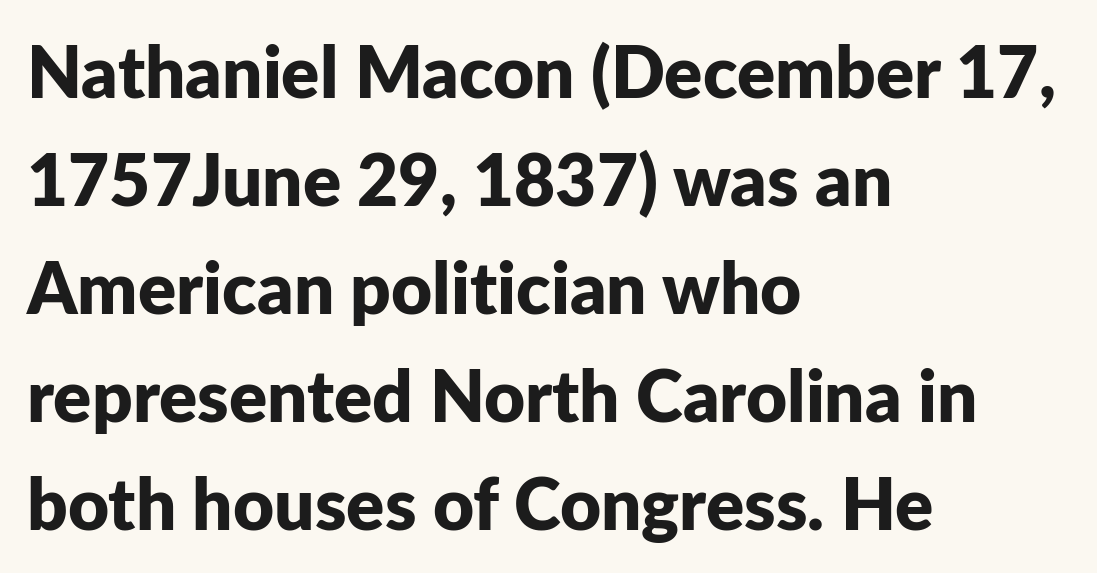
Only glyphs here, with clear space below each row. A typesetter would call this proportional, since set widths differ per character. Emphasis by weight is at full strength: bold. The lettering stays uniformly vertical, giving the passage a roman look.
